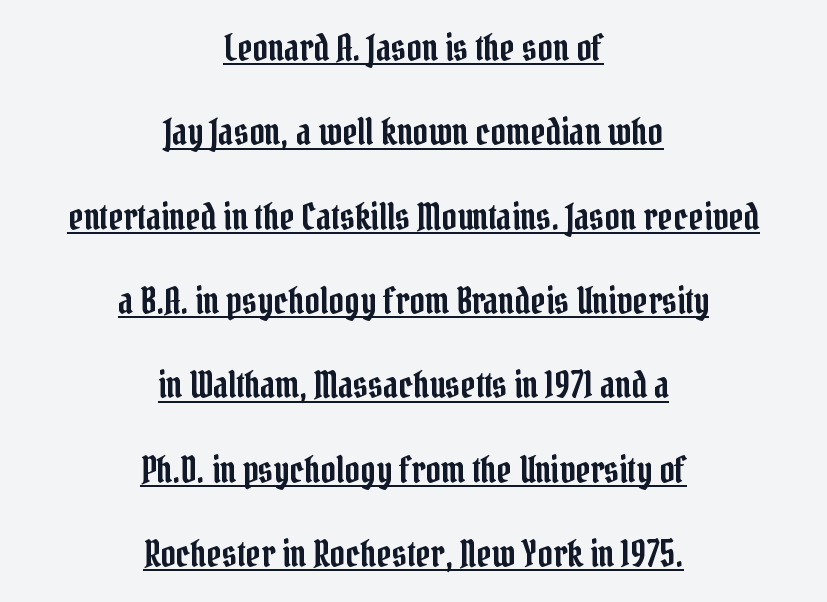
The image shows 37 px condensed serif type, upright; set centered, loose line spacing (2.28x), normal letter spacing, underlined; low stroke contrast and a medium x-height.
